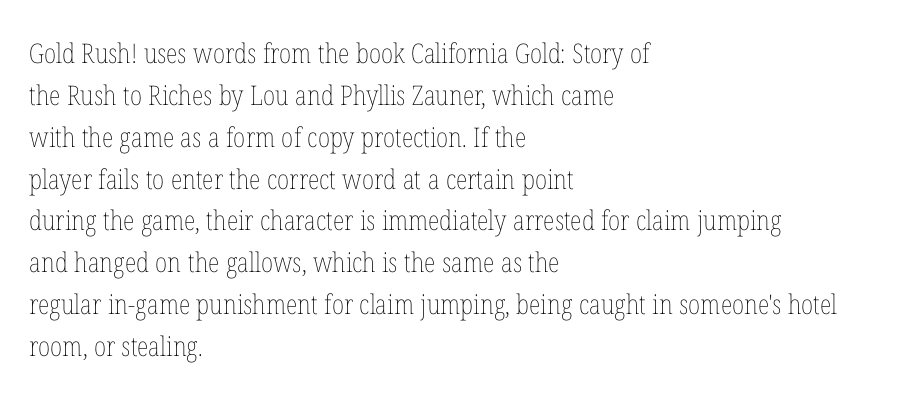
{"italic": "no", "bold": "no", "underline": "no", "align": "left", "line_spacing": "normal", "line_spacing_ratio": 1.55, "letter_spacing": "normal", "letter_spacing_em": 0.0, "glyph_px": 27}
